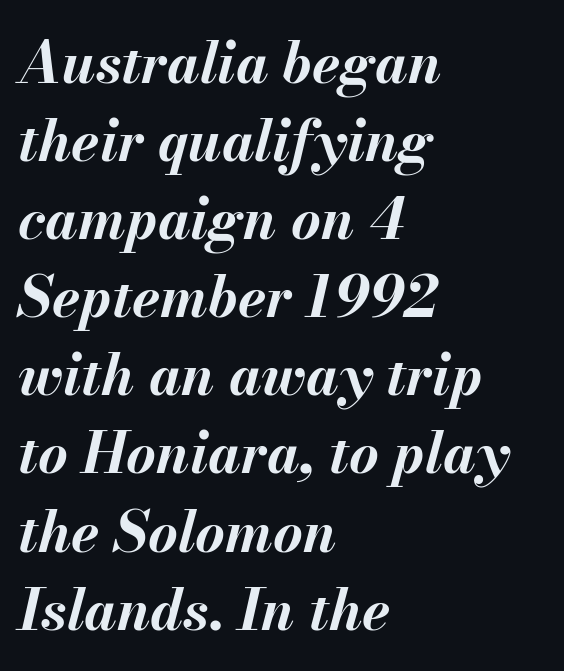
These lines are rendered in a variable-pitch font. Letter spacing: default. Emphasis-style slanted type is in use. A typesetter would call this leading conventional body-copy spacing. Notice how the passage keeps a crisp vertical edge on the left only. Heavy-handed strokes throughout: this text is bold.
